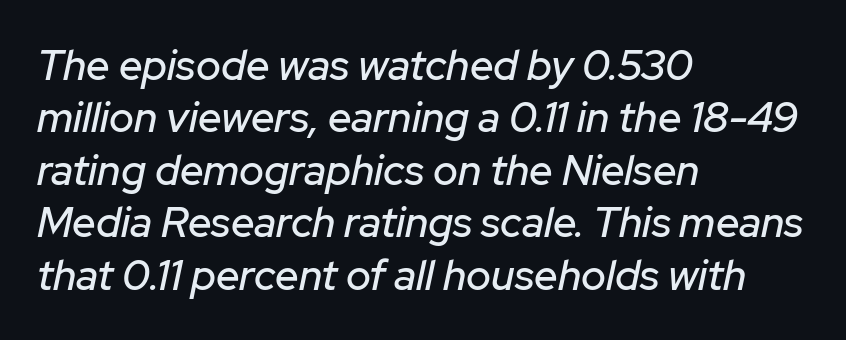
This sample keeps an unexceptional amount of space between lines. Each line starts at the same left margin while the right side varies. No extra tracking has been applied to these lines. The rendering uses natural spacing where letterforms have individual widths. The area under the type is left untouched.
